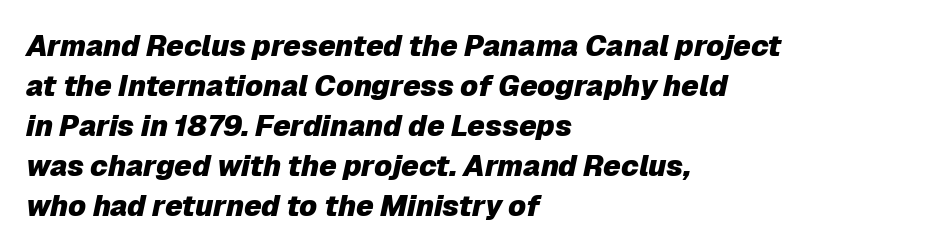
Q: Is the text bold? A: Yes.
Q: Is the text italic (slanted)? A: Yes, it leans right by about 12 degrees.
Q: Is the text underlined? A: No.
Q: How is the paragraph aligned? A: Left-aligned.
Q: Is the spacing between letters normal or unusually wide? A: Normal.
Q: Is the spacing between lines tight, normal or loose? A: Normal.
Q: Width (condensed, normal, or wide)? A: Normal.
Q: Stroke contrast? A: Low.
Q: x-height? A: Medium.
Q: Monospaced? A: No.
